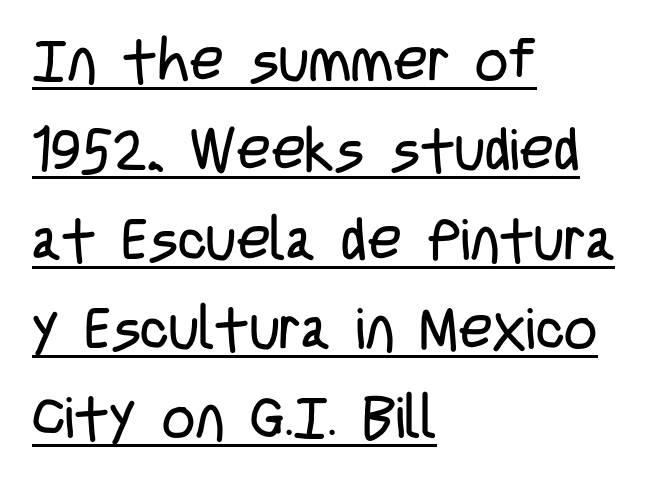
{"serif": "no", "italic": "no", "bold": "no", "weight": "regular", "width": "condensed", "stroke_contrast": "low", "x_height": "large", "monospaced": "no", "underline": "yes", "align": "left", "line_spacing": "normal", "line_spacing_ratio": 1.54, "letter_spacing": "normal", "letter_spacing_em": 0.0, "glyph_px": 58}
